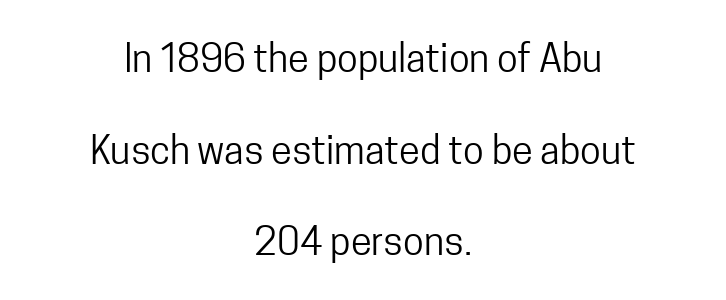
{"serif": "no", "italic": "no", "bold": "no", "weight": "regular", "width": "condensed", "stroke_contrast": "low", "x_height": "medium", "monospaced": "no", "underline": "no", "align": "center", "line_spacing": "loose", "line_spacing_ratio": 2.41, "letter_spacing": "normal", "letter_spacing_em": 0.0, "glyph_px": 38}
